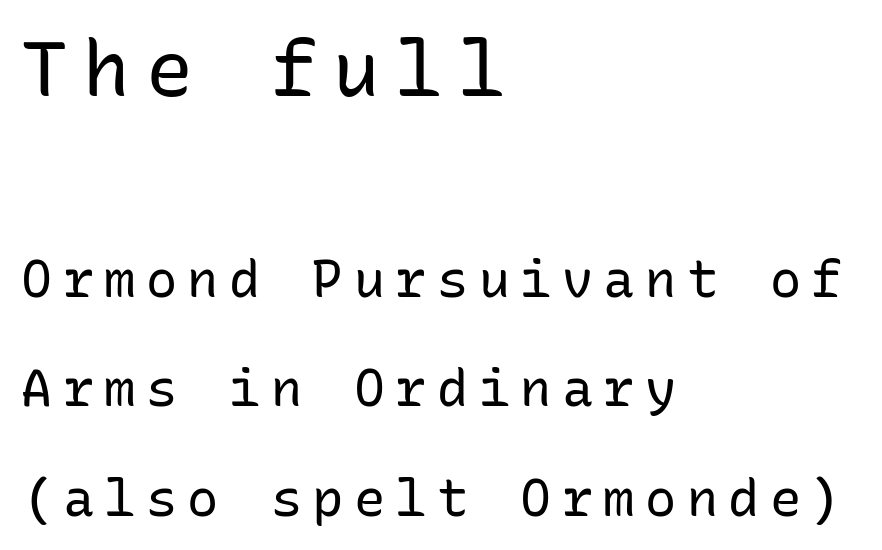
These glyphs show unthickened strokes, regular width or finer. No word sits above an underline. Each letter, wide or thin by design, is forced into the same width here. The earlier block is typeset at a bigger size than the later block. The letters are spread apart with noticeably loose tracking. One glance says open: line gaps are wider than usual.
